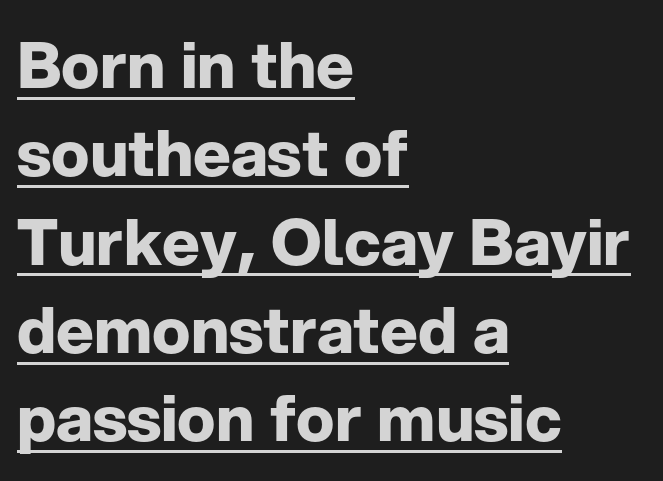
The image shows 64 px bold sans-serif type, upright; set left-aligned, normal line spacing (1.38x), normal letter spacing, underlined; low stroke contrast and a medium x-height.
